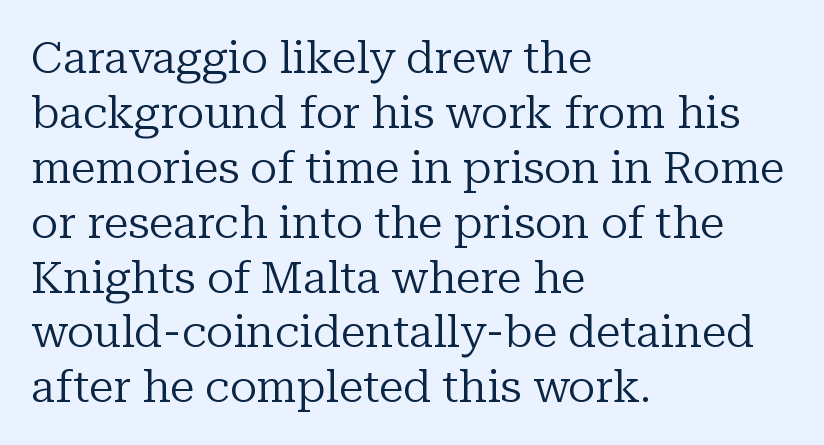
The image shows 45 px regular-weight serif type, upright; set left-aligned, line spacing 1.22x, normal letter spacing, not underlined; low stroke contrast and a medium x-height.
